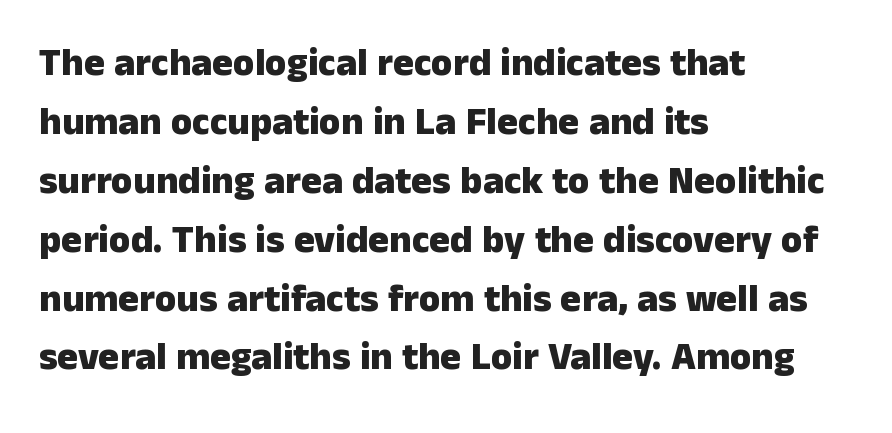
How would I describe the line gaps? Plain and ordinary. Here the designer chose a conventional face with non-uniform glyph widths. Alignment: flush left. Strokes here are thick enough to call this a true bold.
